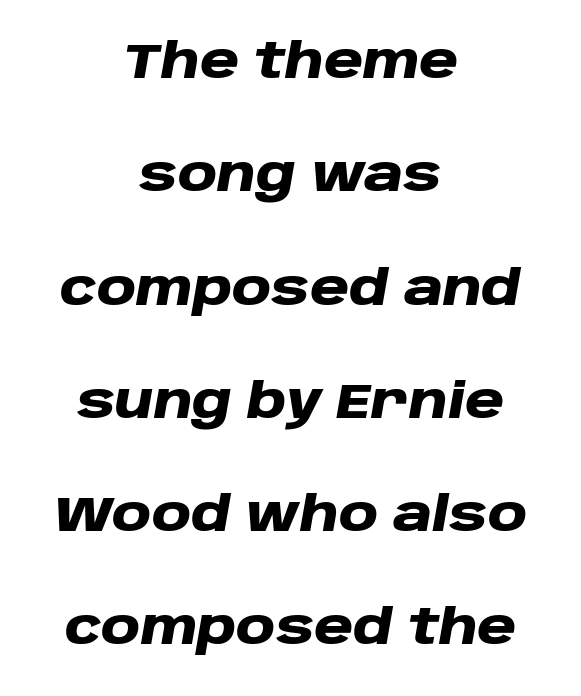
Q: Is the text bold? A: Yes.
Q: Is the text italic (slanted)? A: Yes, it leans right by about 10 degrees.
Q: Is the text underlined? A: No.
Q: How is the paragraph aligned? A: Centered.
Q: Is the spacing between letters normal or unusually wide? A: Normal.
Q: Is the spacing between lines tight, normal or loose? A: Loose.
Q: Width (condensed, normal, or wide)? A: Wide.
Q: Stroke contrast? A: Low.
Q: x-height? A: Large.
Q: Monospaced? A: No.
